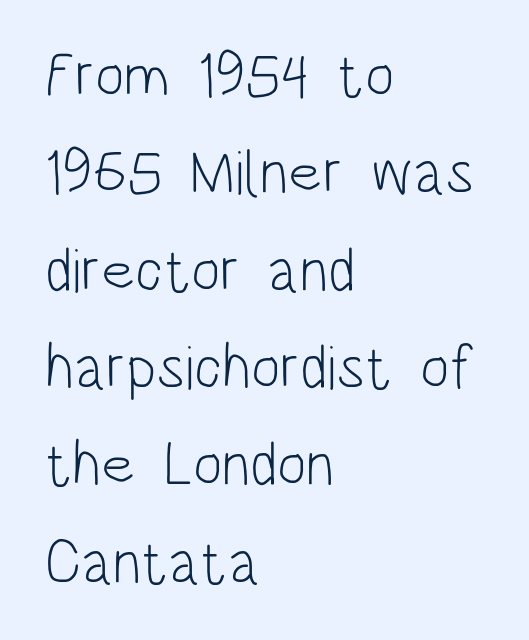
The image shows 62 px light, condensed sans-serif type, upright; set left-aligned, normal line spacing (1.57x), normal letter spacing, not underlined; low stroke contrast and a large x-height.
